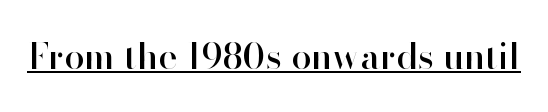
The image shows 36 px sans-serif type, upright; set normal letter spacing, underlined; high stroke contrast and a small x-height.
